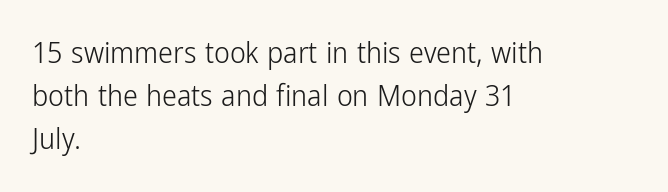
Looks like regular typesetting: each glyph gets only the width it needs. Ordinary non-slanted type is in use. What stands out about the letter spacing? Nothing — it is the standard amount. On a weight scale, this lands at 450 or below. Nobody drew a line under any word here. This block has exactly the height ordinary leading produces.
